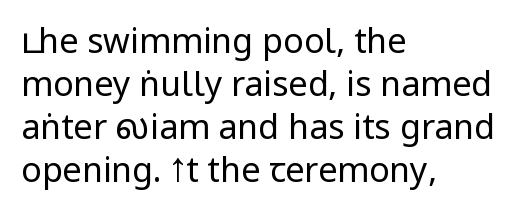
Q: Is the text bold? A: No.
Q: Is the text italic (slanted)? A: No, it is upright.
Q: Is the typeface a serif or a sans-serif typeface? A: Sans-serif.
Q: Is the text underlined? A: No.
Q: How is the paragraph aligned? A: Left-aligned.
Q: Is the spacing between letters normal or unusually wide? A: Normal.
Q: Is the spacing between lines tight, normal or loose? A: Normal.
Q: Width (condensed, normal, or wide)? A: Condensed.
Q: Stroke contrast? A: Low.
